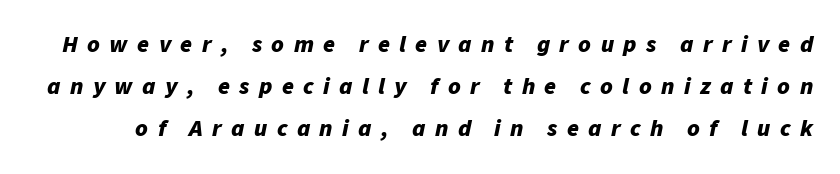
Spacing between characters has been opened up far beyond the box default. The face used here has the dense, thick strokes of a bold. Quick note: italic. A bare baseline throughout the passage.
